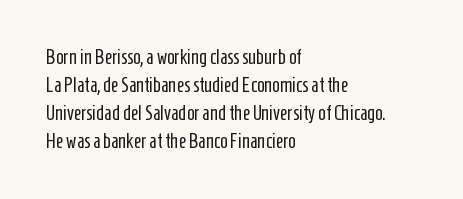
The image shows 20 px text type, upright; set left-aligned, normal line spacing (1.4x), normal letter spacing, not underlined.
